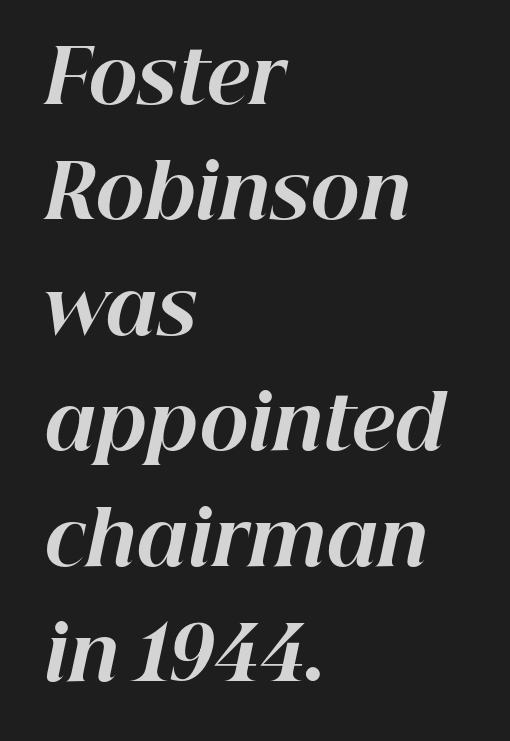
{"italic": "yes", "lean": "right", "slant_degrees": 12, "bold": "yes", "weight": "bold", "width": "normal", "stroke_contrast": "high", "x_height": "medium", "monospaced": "no", "underline": "no", "align": "left", "line_spacing": "normal", "line_spacing_ratio": 1.56, "letter_spacing": "normal", "letter_spacing_em": 0.0, "glyph_px": 74}
